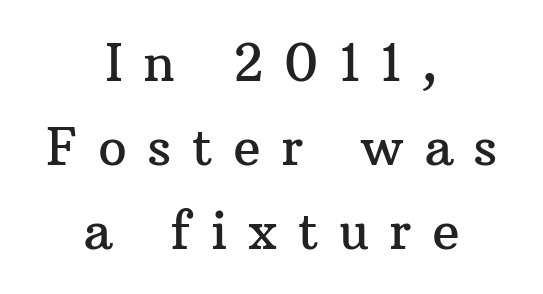
The image shows 51 px serif type, upright; set centered, normal line spacing (1.65x), unusually wide letter spacing (+0.4 em), not underlined; medium stroke contrast and a medium x-height.
